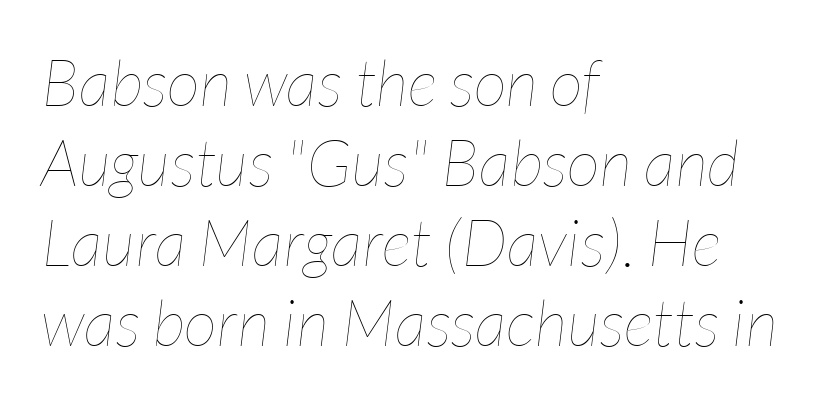
Q: Is the text bold? A: No.
Q: Is the text italic (slanted)? A: Yes, it leans right by about 7 degrees.
Q: Is the text underlined? A: No.
Q: How is the paragraph aligned? A: Left-aligned.
Q: Is the spacing between letters normal or unusually wide? A: Normal.
Q: Width (condensed, normal, or wide)? A: Condensed.
Q: Stroke contrast? A: Low.
Q: x-height? A: Medium.
Q: Monospaced? A: No.
